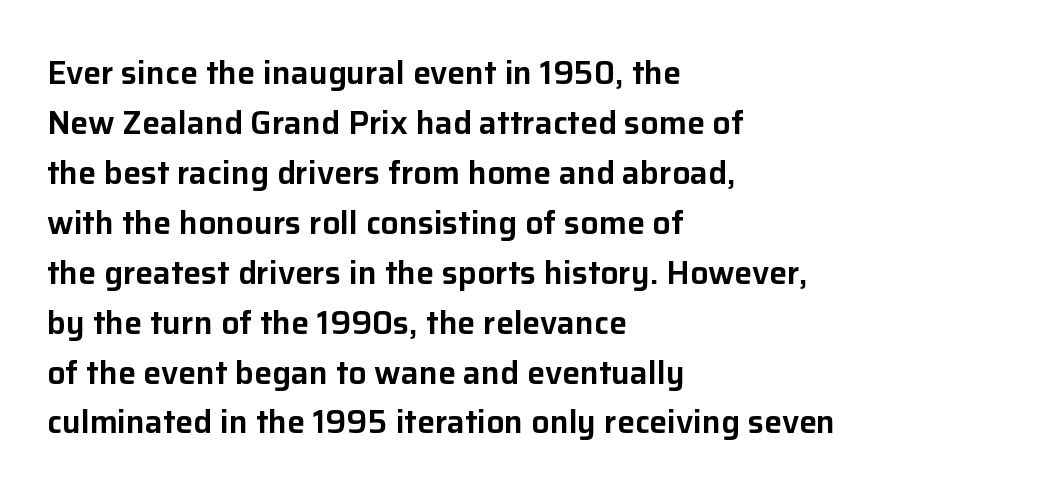
The tracking reads as untouched default to a designer's eye. This is the regular roman posture of the typeface. Do the characters align in a grid? No, the font is proportional. Line spacing here is normal. Visually the block forms a straight wall on the left and a jagged coastline on the right.
